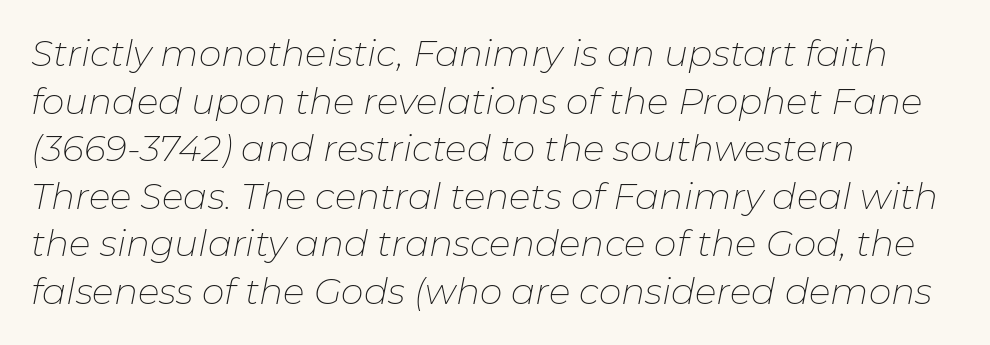
Underline: absent. The typeface has the unassuming heft of standard copy or less. The text block is weighted toward the left margin, trailing off unevenly rightward. Italic: yes, the glyphs are oblique.
